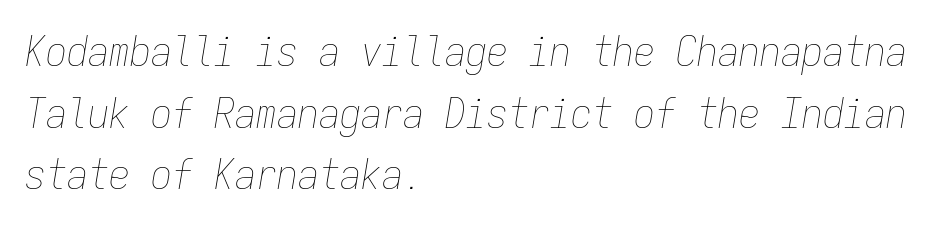
{"italic": "yes", "lean": "right", "slant_degrees": 9, "bold": "no", "weight": "thin", "width": "condensed", "stroke_contrast": "low", "x_height": "medium", "monospaced": "yes", "underline": "no", "align": "left", "line_spacing": "normal", "line_spacing_ratio": 1.47, "letter_spacing": "normal", "letter_spacing_em": 0.0, "glyph_px": 42}
